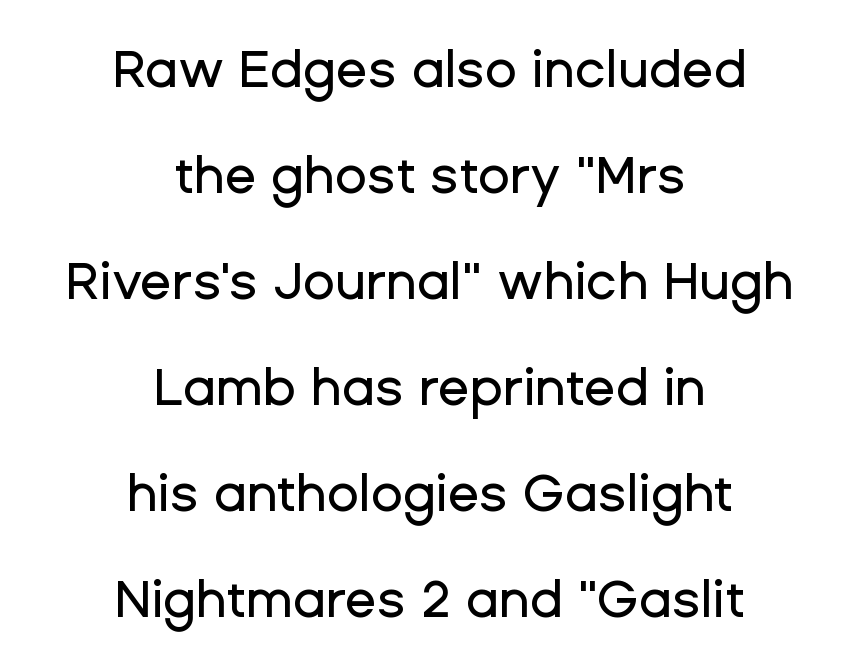
{"serif": "no", "italic": "no", "width": "normal", "stroke_contrast": "low", "x_height": "medium", "monospaced": "no", "underline": "no", "align": "center", "line_spacing": "loose", "line_spacing_ratio": 2.04, "letter_spacing": "normal", "letter_spacing_em": 0.0, "glyph_px": 52}
